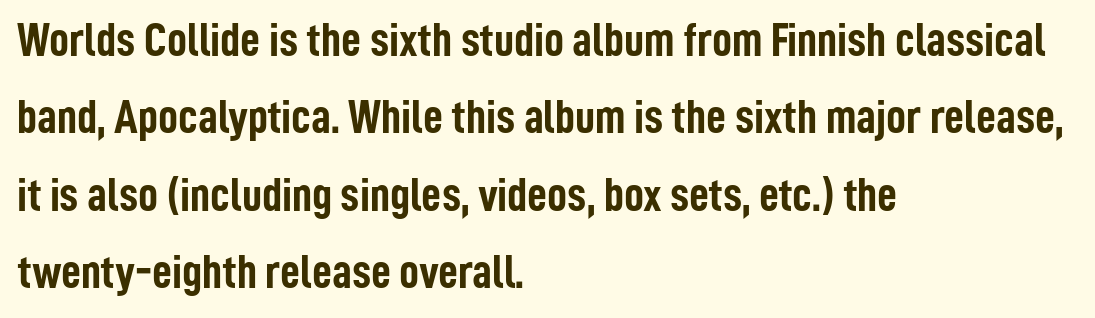
{"serif": "no", "italic": "no", "bold": "yes", "weight": "semibold", "width": "condensed", "stroke_contrast": "low", "x_height": "medium", "monospaced": "no", "underline": "no", "align": "left", "line_spacing": "normal", "line_spacing_ratio": 1.58, "letter_spacing": "normal", "letter_spacing_em": 0.0, "glyph_px": 49}
